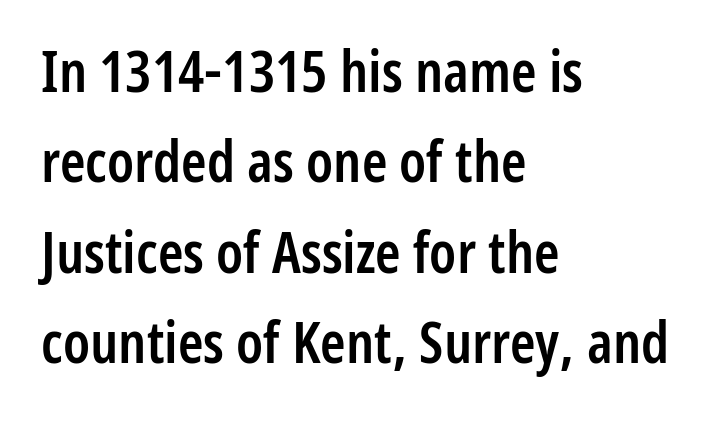
{"serif": "no", "italic": "no", "bold": "semi", "weight": "semibold", "width": "condensed", "stroke_contrast": "low", "x_height": "medium", "monospaced": "no", "underline": "no", "align": "left", "line_spacing": "normal", "line_spacing_ratio": 1.56, "letter_spacing": "normal", "letter_spacing_em": 0.0, "glyph_px": 58}
